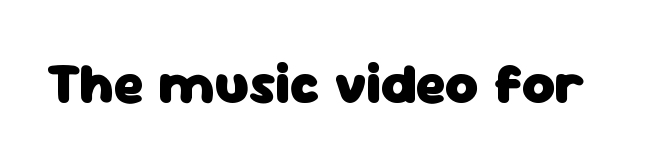
Q: Is the text bold? A: Yes.
Q: Is the text italic (slanted)? A: No, it is upright.
Q: Is the typeface a serif or a sans-serif typeface? A: Sans-serif.
Q: Is the text underlined? A: No.
Q: Is the spacing between letters normal or unusually wide? A: Normal.
Q: Width (condensed, normal, or wide)? A: Normal.
Q: Stroke contrast? A: Low.
Q: x-height? A: Medium.
Q: Monospaced? A: No.
